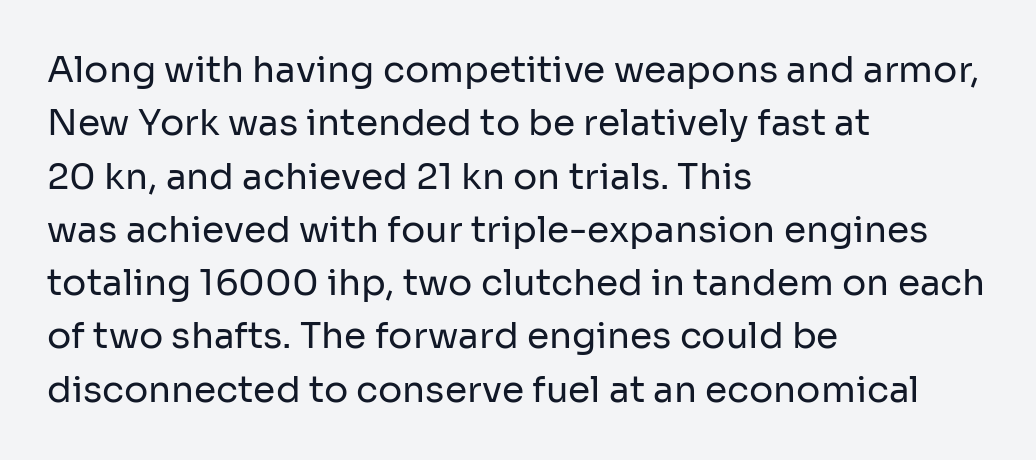
{"serif": "no", "italic": "no", "bold": "no", "weight": "regular", "width": "normal", "stroke_contrast": "low", "x_height": "medium", "monospaced": "no", "underline": "no", "align": "left", "line_spacing": "normal", "line_spacing_ratio": 1.48, "letter_spacing": "normal", "letter_spacing_em": 0.0, "glyph_px": 36}
